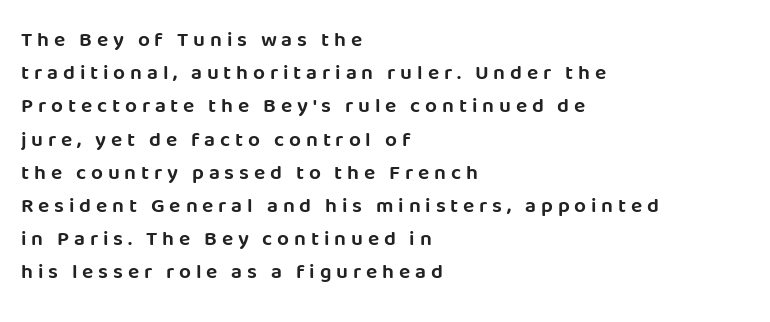
The ragged edge is on the right, which tells us the setting is flush left. Letters rest on an invisible, unmarked baseline. Does extra space separate the letters? Yes, quite a lot of it. Tall strokes in this sample are plumb rather than angled. Regarding leading, the lines here are spaced in the standard way.
